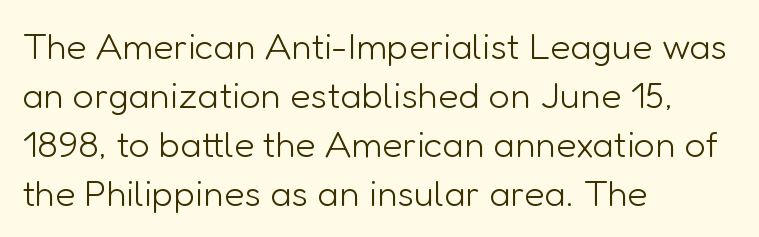
Q: Is the text bold? A: No.
Q: Is the text italic (slanted)? A: No, it is upright.
Q: Is the typeface a serif or a sans-serif typeface? A: Sans-serif.
Q: Is the text underlined? A: No.
Q: How is the paragraph aligned? A: Left-aligned.
Q: Is the spacing between letters normal or unusually wide? A: Normal.
Q: Is the spacing between lines tight, normal or loose? A: Normal.
Q: Width (condensed, normal, or wide)? A: Normal.
Q: Stroke contrast? A: Low.
Q: x-height? A: Medium.
Q: Monospaced? A: No.
